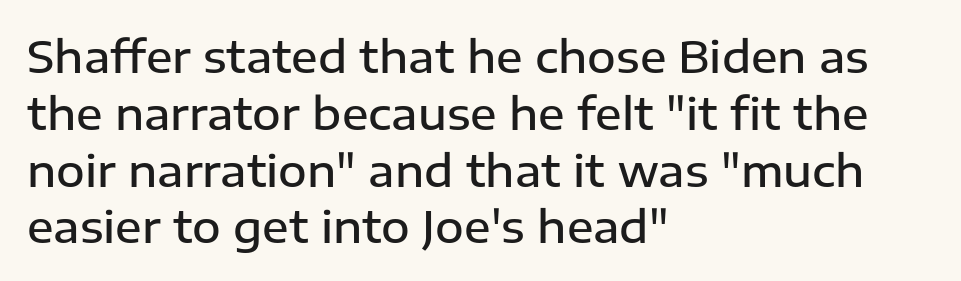
Q: Is the text bold? A: Semi-bold.
Q: Is the text italic (slanted)? A: No, it is upright.
Q: Is the typeface a serif or a sans-serif typeface? A: Sans-serif.
Q: Is the text underlined? A: No.
Q: How is the paragraph aligned? A: Left-aligned.
Q: Is the spacing between letters normal or unusually wide? A: Normal.
Q: Is the spacing between lines tight, normal or loose? A: Normal.
Q: Width (condensed, normal, or wide)? A: Normal.
Q: Stroke contrast? A: Low.
Q: x-height? A: Medium.
Q: Monospaced? A: No.
